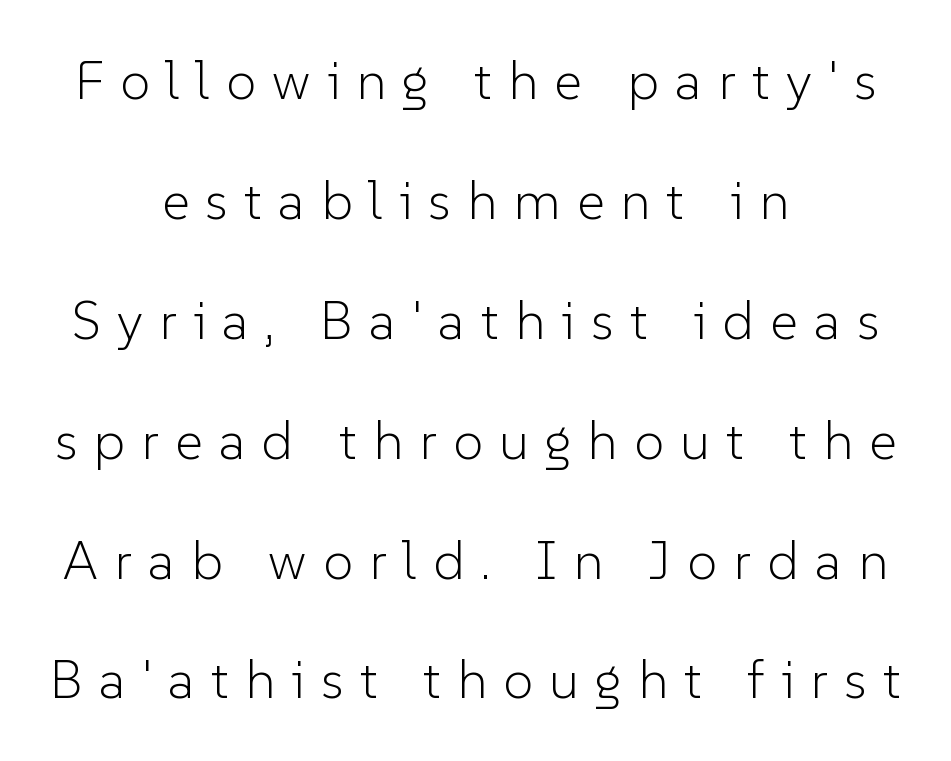
Q: Is the text bold? A: No.
Q: Is the text italic (slanted)? A: No, it is upright.
Q: Is the typeface a serif or a sans-serif typeface? A: Sans-serif.
Q: Is the text underlined? A: No.
Q: How is the paragraph aligned? A: Centered.
Q: Is the spacing between letters normal or unusually wide? A: Unusually wide.
Q: Is the spacing between lines tight, normal or loose? A: Loose.
Q: Width (condensed, normal, or wide)? A: Normal.
Q: Stroke contrast? A: Low.
Q: x-height? A: Medium.
Q: Monospaced? A: No.
